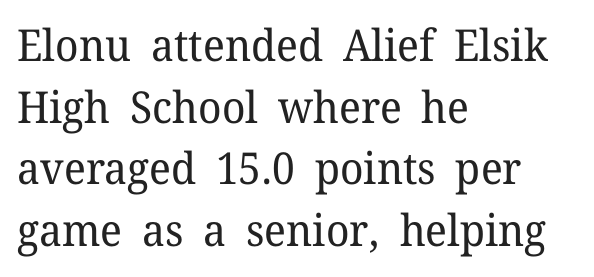
Is this a sans? No — the strokes have serifs. The lines are quadded left. The specimen omits any rule beneath the text block's lines. Think of a printed novel: that variable character pitch is what you see here. This is roman type, the default non-slanted kind.
